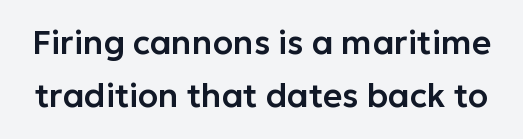
{"serif": "no", "italic": "no", "width": "normal", "stroke_contrast": "low", "x_height": "medium", "monospaced": "no", "underline": "no", "line_spacing": "normal", "line_spacing_ratio": 1.62, "letter_spacing": "normal", "letter_spacing_em": 0.0, "glyph_px": 33}
